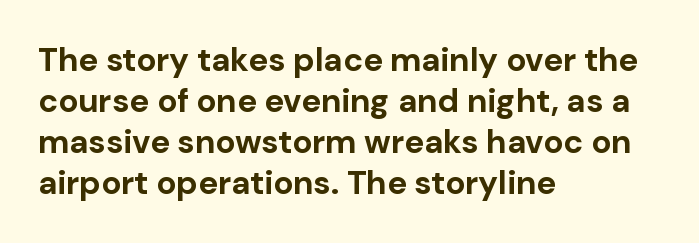
{"serif": "no", "italic": "no", "bold": "yes", "weight": "bold", "width": "normal", "stroke_contrast": "low", "x_height": "medium", "monospaced": "no", "underline": "no", "align": "left", "line_spacing_ratio": 1.24, "letter_spacing": "normal", "letter_spacing_em": 0.0, "glyph_px": 33}
